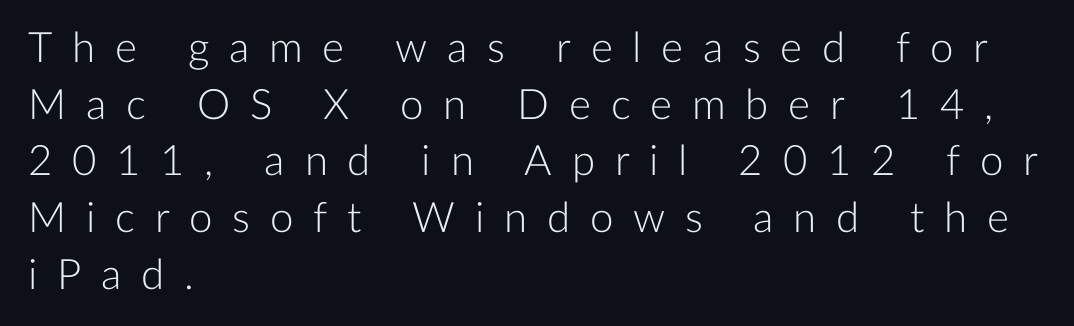
{"serif": "no", "italic": "no", "bold": "no", "weight": "light", "width": "normal", "stroke_contrast": "low", "x_height": "medium", "monospaced": "no", "underline": "no", "align": "left", "line_spacing": "normal", "line_spacing_ratio": 1.35, "letter_spacing": "wide", "letter_spacing_em": 0.47, "glyph_px": 42}
